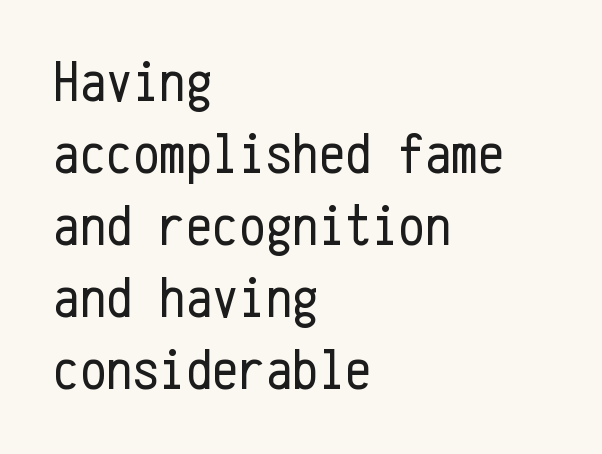
The image shows 59 px regular-weight, condensed sans-serif type, upright, monospaced; set left-aligned, line spacing 1.22x, normal letter spacing, not underlined; low stroke contrast and a medium x-height.
